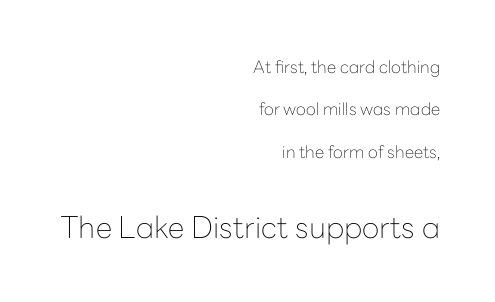
{"serif": "no", "italic": "no", "bold": "no", "weight": "thin", "width": "normal", "stroke_contrast": "low", "x_height": "medium", "monospaced": "no", "underline": "no", "align": "right", "line_spacing": "loose", "line_spacing_ratio": 2.49, "letter_spacing": "normal", "letter_spacing_em": 0.0, "larger_block": "second", "size_ratio": 1.76, "glyph_px": 30}
